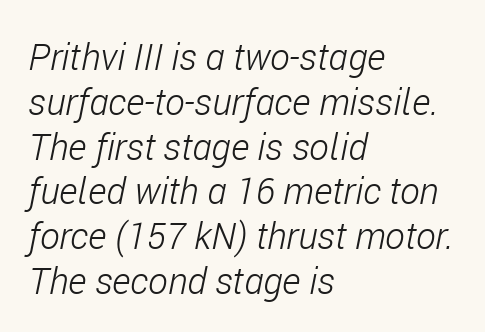
Inter-character spacing is left at the font's built-in metrics. Proportional: the letters do not fall into vertical columns. Short and long lines alike share a common starting point at left. No letter is thick-stroked: the sample isn't bold. It's the slanting kind of type.
